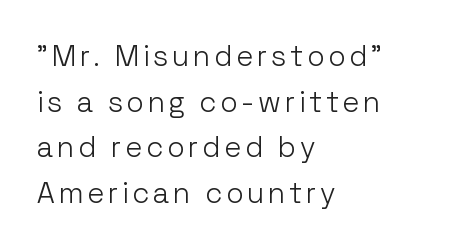
{"serif": "no", "italic": "no", "bold": "no", "weight": "light", "width": "normal", "stroke_contrast": "low", "x_height": "medium", "monospaced": "no", "underline": "no", "align": "left", "line_spacing": "normal", "line_spacing_ratio": 1.57, "glyph_px": 29}
